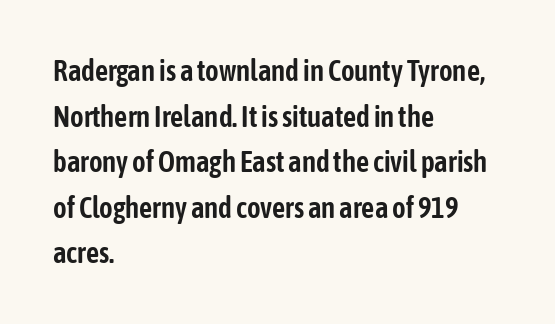
This rendering uses left alignment, leaving the right contour irregular. Is the letter spacing exaggerated? No — it looks like the ordinary default. Here the designer chose a conventional face with non-uniform glyph widths. The baseline area is clear. Nothing sits at the stroke ends, so this counts as sans-serif.
